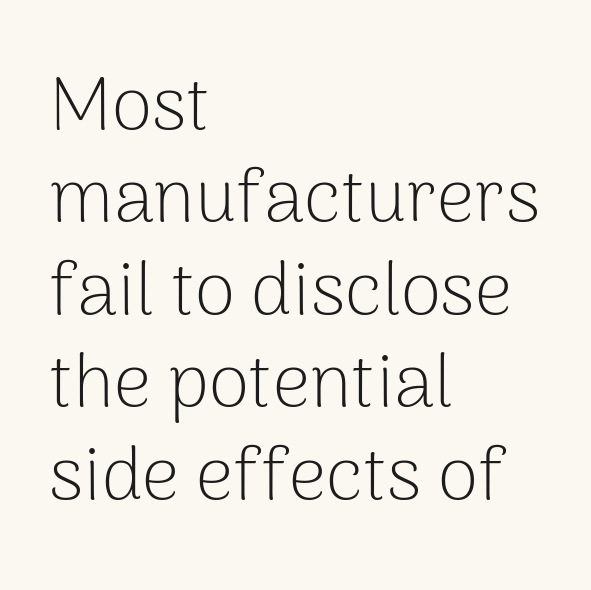
The image shows 74 px light sans-serif type, upright; set left-aligned, normal line spacing (1.25x), normal letter spacing, not underlined; low stroke contrast and a medium x-height.
